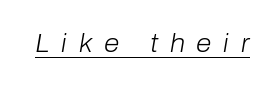
Unbolded letterforms with no extra heft. Observe the wide spacing: letters keep a clear distance from each other. Emphasis is given by a line drawn under the lettering. Yep, that's italic — everything's leaning.
